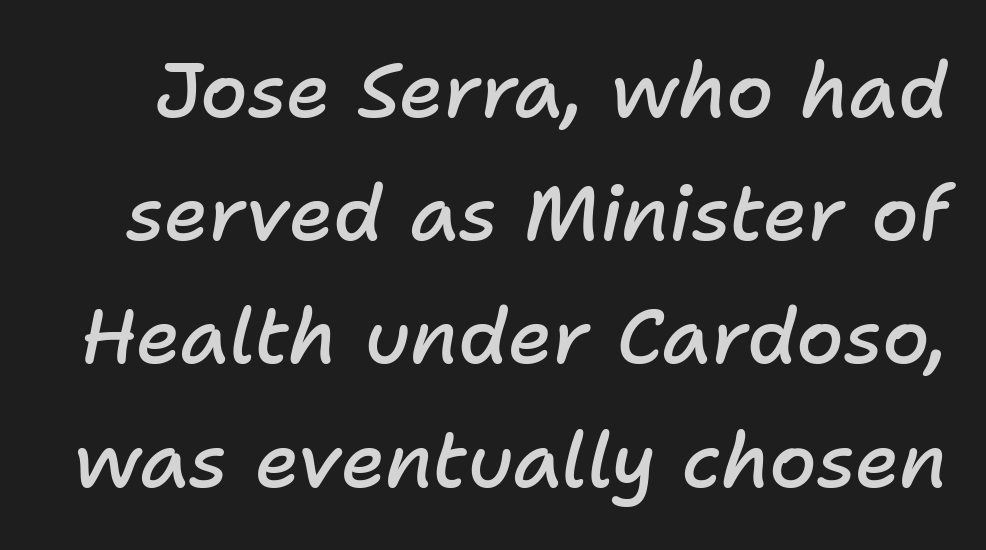
Posture: slanted. Glance below the letters and you will spot only blank space. This sample uses plain, unmodified letter spacing. Summary of weight: moderately heavy, a semibold. If you measured baseline to baseline, you'd find a middling distance. Think of a printed novel: that variable character pitch is what you see here.
